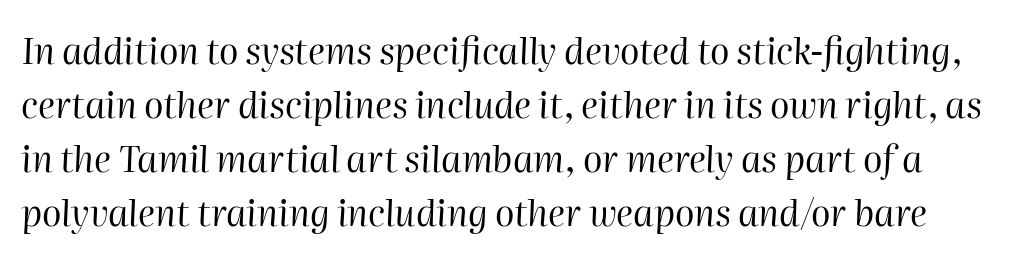
Characters follow at the spacing the type designer built in. The space beneath each line is pristine and unruled. Does the lettering tilt? It does — this is italic. This sample has the flowing, uneven cadence of proportional lettering. Students, observe: this is what conventionally led text looks like. Think standard paragraph weight, or any step lighter than that.
